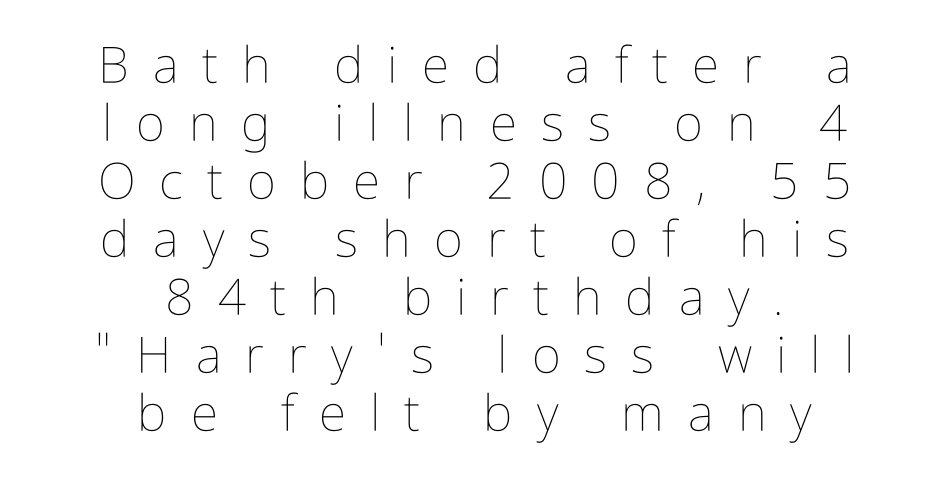
Q: Is the text bold? A: No.
Q: Is the text italic (slanted)? A: No, it is upright.
Q: Is the text underlined? A: No.
Q: How is the paragraph aligned? A: Centered.
Q: Is the spacing between letters normal or unusually wide? A: Unusually wide.
Q: Width (condensed, normal, or wide)? A: Condensed.
Q: Stroke contrast? A: Low.
Q: x-height? A: Medium.
Q: Monospaced? A: No.
